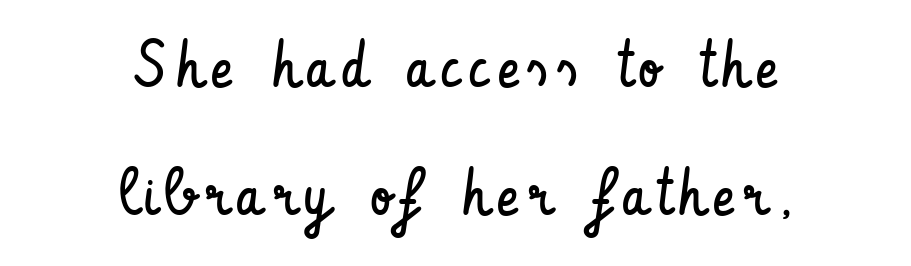
{"serif": "no", "italic": "no", "bold": "no", "weight": "regular", "width": "condensed", "stroke_contrast": "low", "x_height": "small", "monospaced": "no", "underline": "no", "align": "center", "line_spacing": "loose", "line_spacing_ratio": 1.97, "glyph_px": 65}
